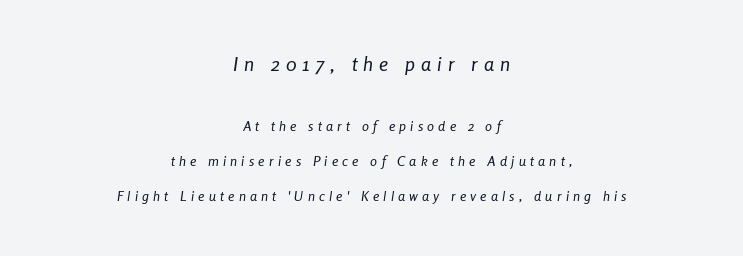
This block would shrink considerably if given ordinary leading; it's expanded now. If you squint, the top block still reads clearly — it's the larger of the two. Centered paragraph, ragged on both sides. Heft: none added — not bold. Display-style spreading of the glyphs; the letterfit is very open. When letters slant like this, we call the style italic.
